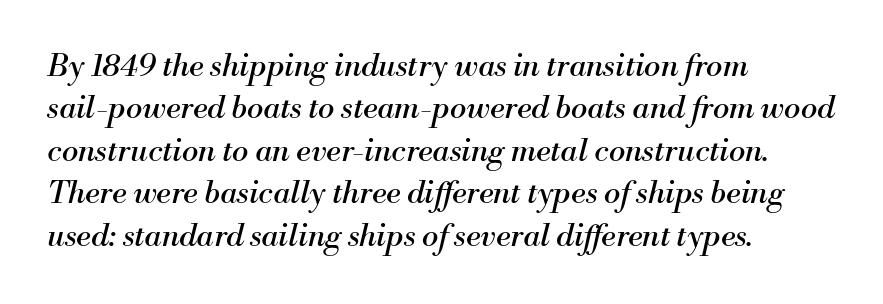
The image shows 31 px regular-weight serif type, italic (leaning right); set left-aligned, normal line spacing (1.37x), normal letter spacing, not underlined; medium stroke contrast and a small x-height.
